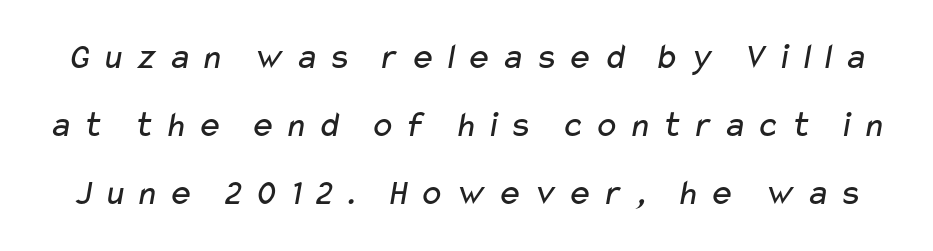
Nope, no serifs anywhere on these letters. Anything drawn beneath the words? Only blank space. Nothing heavy about these letters — not bold at all. Inter-character spacing is expanded well beyond the font's built-in metrics.
